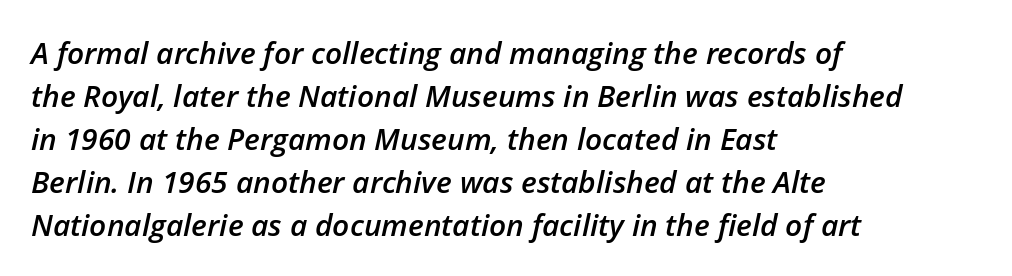
Q: Is the text bold? A: Semi-bold.
Q: Is the text italic (slanted)? A: Yes, it leans right by about 12 degrees.
Q: Is the text underlined? A: No.
Q: How is the paragraph aligned? A: Left-aligned.
Q: Is the spacing between letters normal or unusually wide? A: Normal.
Q: Is the spacing between lines tight, normal or loose? A: Normal.
Q: Width (condensed, normal, or wide)? A: Normal.
Q: Stroke contrast? A: Low.
Q: x-height? A: Medium.
Q: Monospaced? A: No.
